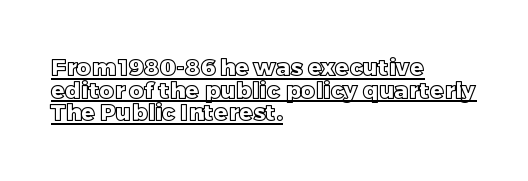
The image shows 23 px text type, upright; set left-aligned, tight line spacing (0.98x), normal letter spacing, underlined.
